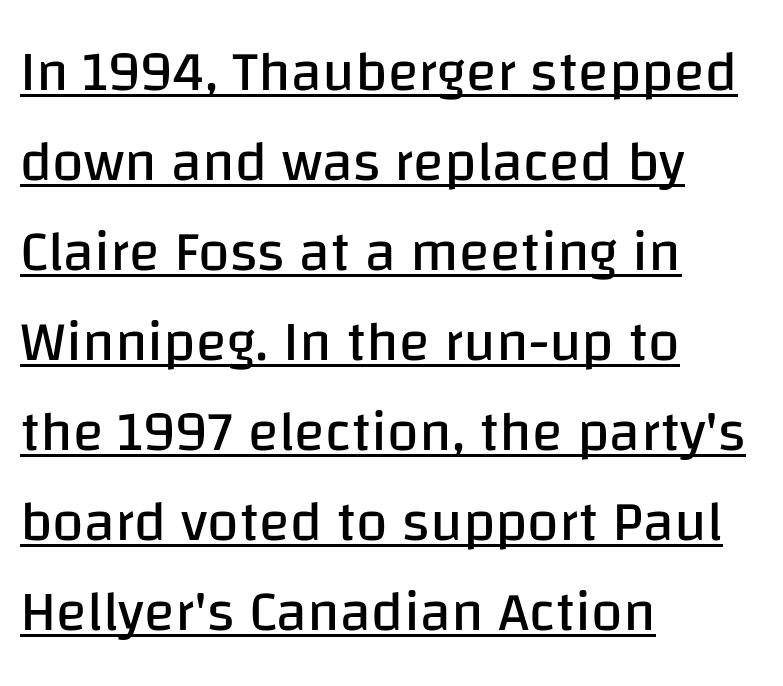
The image shows 57 px regular-weight sans-serif type, upright; set left-aligned, normal line spacing (1.58x), normal letter spacing, underlined; low stroke contrast and a large x-height.
